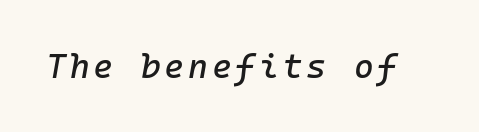
Q: Is the text italic (slanted)? A: Yes, it leans right by about 10 degrees.
Q: Is the text underlined? A: No.
Q: Width (condensed, normal, or wide)? A: Normal.
Q: Stroke contrast? A: Low.
Q: x-height? A: Medium.
Q: Monospaced? A: Yes.
